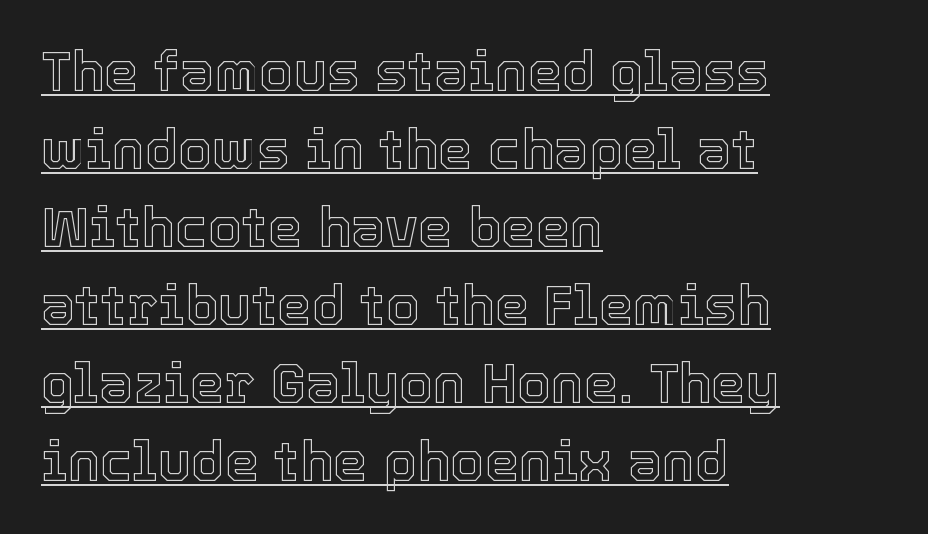
{"italic": "no", "width": "normal", "x_height": "medium", "monospaced": "no", "underline": "yes", "align": "left", "line_spacing": "normal", "line_spacing_ratio": 1.42, "letter_spacing": "normal", "letter_spacing_em": 0.0, "glyph_px": 55}
